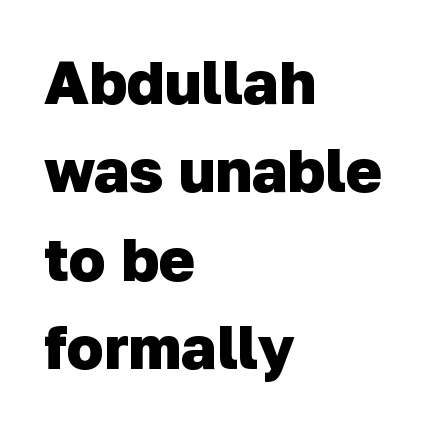
{"serif": "no", "bold": "yes", "weight": "heavy", "width": "normal", "stroke_contrast": "low", "x_height": "medium", "monospaced": "no", "underline": "no", "align": "left", "line_spacing": "normal", "line_spacing_ratio": 1.45, "letter_spacing": "normal", "letter_spacing_em": 0.0, "glyph_px": 61}
